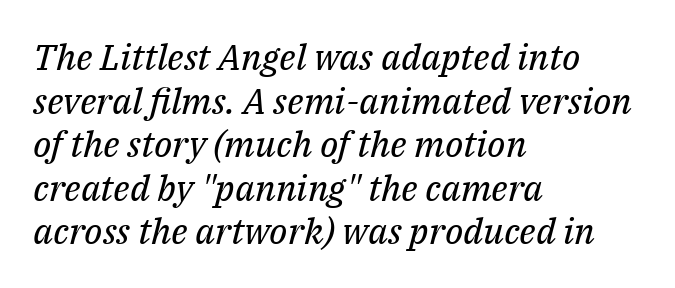
The image shows 36 px regular-weight serif type, italic (leaning right); set left-aligned, line spacing 1.21x, normal letter spacing, not underlined; medium stroke contrast and a medium x-height.
